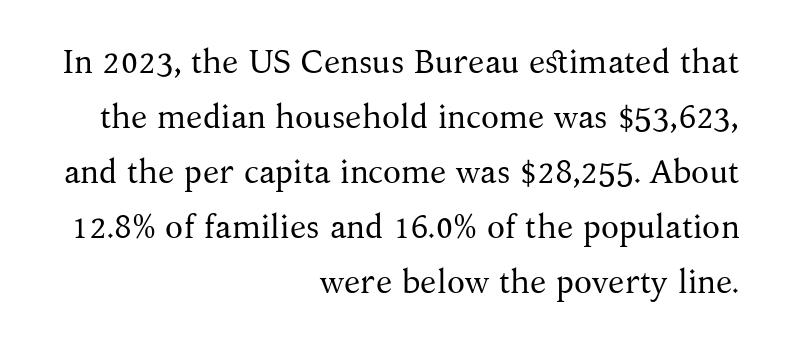
Q: Is the text bold? A: No.
Q: Is the text italic (slanted)? A: No, it is upright.
Q: Is the typeface a serif or a sans-serif typeface? A: Serif.
Q: Is the text underlined? A: No.
Q: How is the paragraph aligned? A: Right-aligned.
Q: Is the spacing between letters normal or unusually wide? A: Normal.
Q: Is the spacing between lines tight, normal or loose? A: Normal.
Q: Width (condensed, normal, or wide)? A: Normal.
Q: Stroke contrast? A: Medium.
Q: x-height? A: Medium.
Q: Monospaced? A: No.
